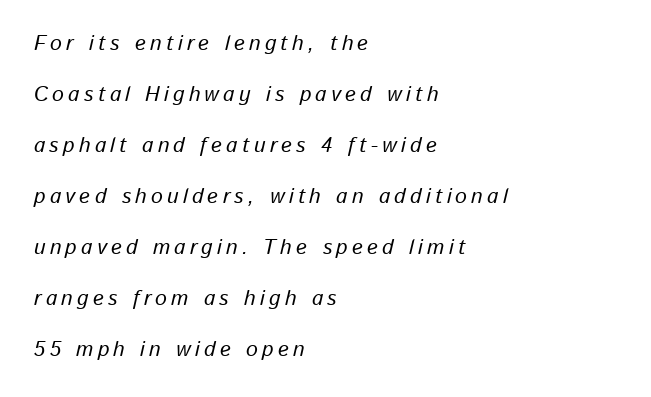
Teacher's note: observe the even left margin — that is flush-left alignment. The horizontal fit of the characters is loose and conspicuously gappy. Tall strokes in this sample are angled rather than plumb. Underlining? Definitely not there.
